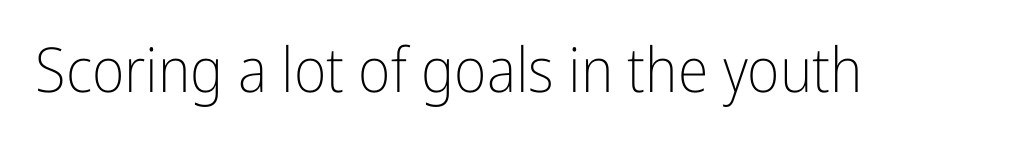
The image shows 62 px light, condensed sans-serif type, upright; set normal letter spacing, not underlined; low stroke contrast and a medium x-height.
